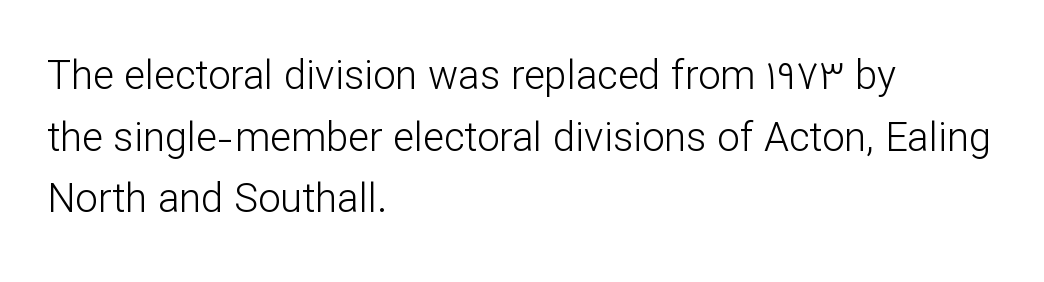
Regarding serifs, this sample does without them. The ragged edge is on the right, which tells us the setting is flush left. The letters advance in unequal steps, a hallmark of proportional type. This rendering leaves character spacing at its baseline value. One glance says typical: line gaps are just what's usual. The strokes are not fattened; the text isn't bold.
